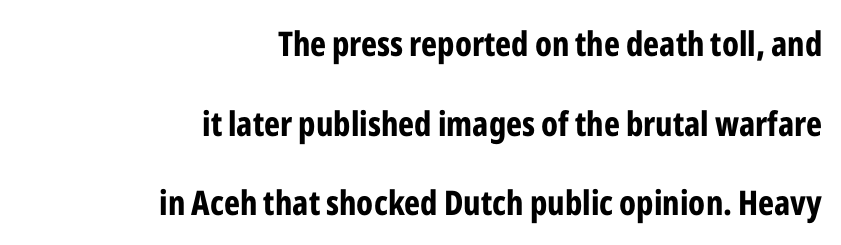
Q: Is the text bold? A: Yes.
Q: Is the text italic (slanted)? A: No, it is upright.
Q: Is the typeface a serif or a sans-serif typeface? A: Sans-serif.
Q: Is the text underlined? A: No.
Q: How is the paragraph aligned? A: Right-aligned.
Q: Is the spacing between letters normal or unusually wide? A: Normal.
Q: Is the spacing between lines tight, normal or loose? A: Loose.
Q: Width (condensed, normal, or wide)? A: Condensed.
Q: Stroke contrast? A: Low.
Q: x-height? A: Medium.
Q: Monospaced? A: No.
